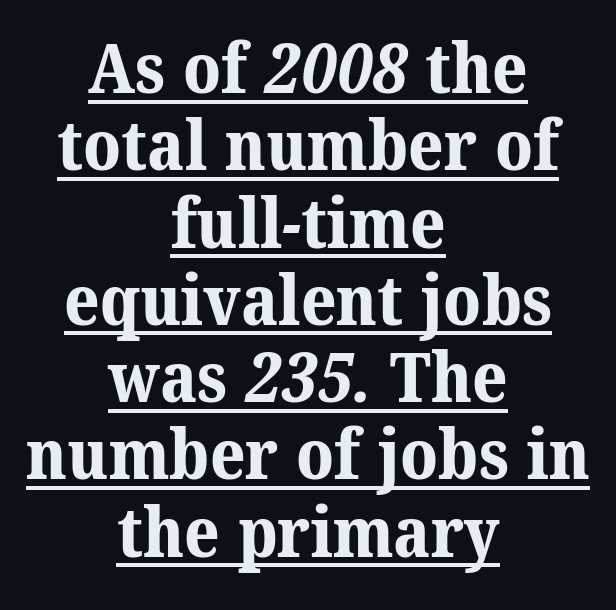
{"serif": "yes", "bold": "yes", "weight": "bold", "width": "normal", "stroke_contrast": "medium", "x_height": "medium", "monospaced": "no", "underline": "yes", "align": "center", "line_spacing": "tight", "line_spacing_ratio": 1.12, "letter_spacing": "normal", "letter_spacing_em": 0.0, "glyph_px": 69}
